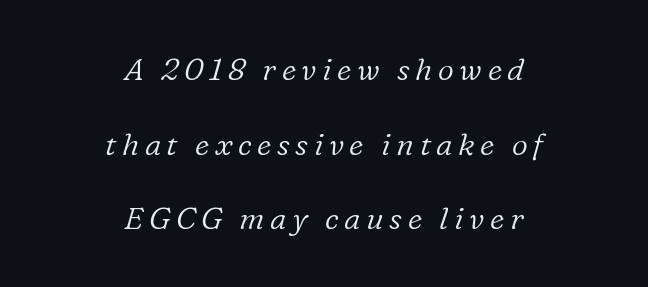
Q: Is the text bold? A: No.
Q: Is the text italic (slanted)? A: Yes, it leans right by about 16 degrees.
Q: Is the typeface a serif or a sans-serif typeface? A: Serif.
Q: Is the text underlined? A: No.
Q: How is the paragraph aligned? A: Centered.
Q: Is the spacing between lines tight, normal or loose? A: Loose.
Q: Width (condensed, normal, or wide)? A: Normal.
Q: Stroke contrast? A: Low.
Q: x-height? A: Medium.
Q: Monospaced? A: No.
